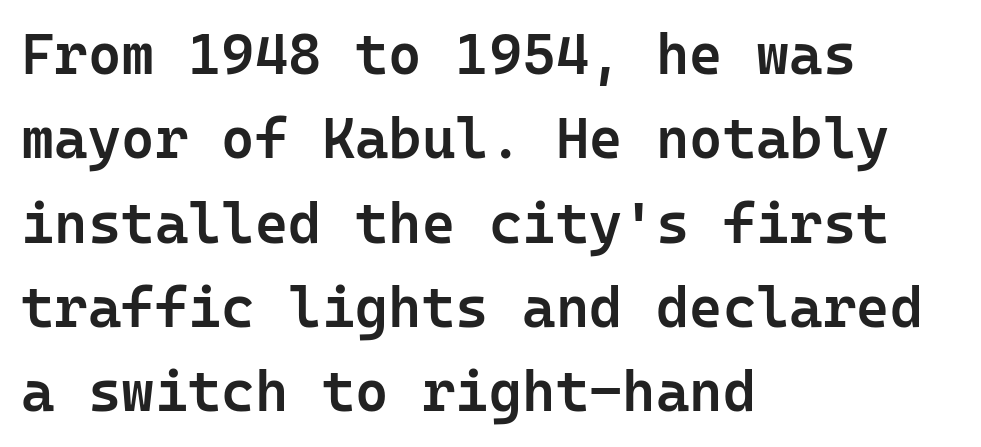
Q: Is the text bold? A: Semi-bold.
Q: Is the text italic (slanted)? A: No, it is upright.
Q: Is the typeface a serif or a sans-serif typeface? A: Sans-serif.
Q: Is the text underlined? A: No.
Q: How is the paragraph aligned? A: Left-aligned.
Q: Is the spacing between letters normal or unusually wide? A: Normal.
Q: Is the spacing between lines tight, normal or loose? A: Normal.
Q: Width (condensed, normal, or wide)? A: Normal.
Q: Stroke contrast? A: Low.
Q: x-height? A: Medium.
